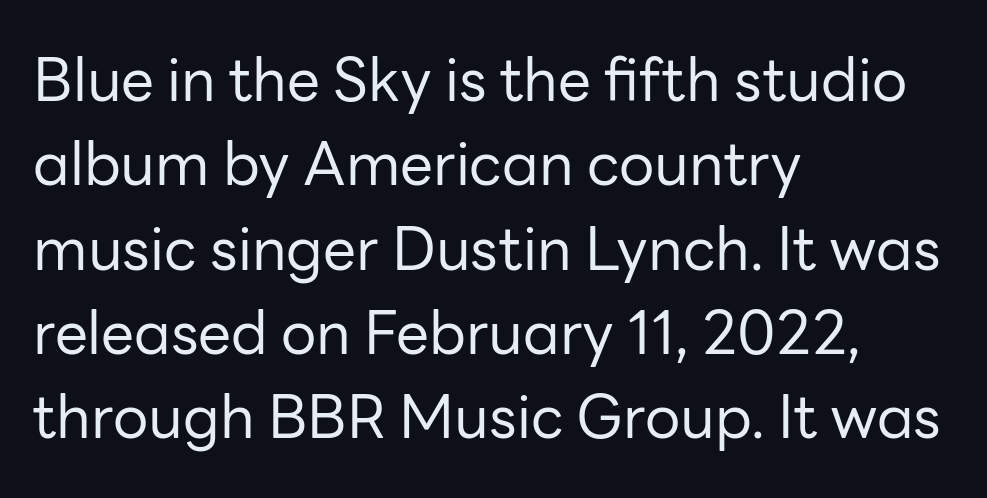
{"serif": "no", "italic": "no", "bold": "no", "weight": "regular", "width": "normal", "stroke_contrast": "low", "x_height": "medium", "monospaced": "no", "underline": "no", "align": "left", "line_spacing": "normal", "line_spacing_ratio": 1.43, "letter_spacing": "normal", "letter_spacing_em": 0.0, "glyph_px": 59}
